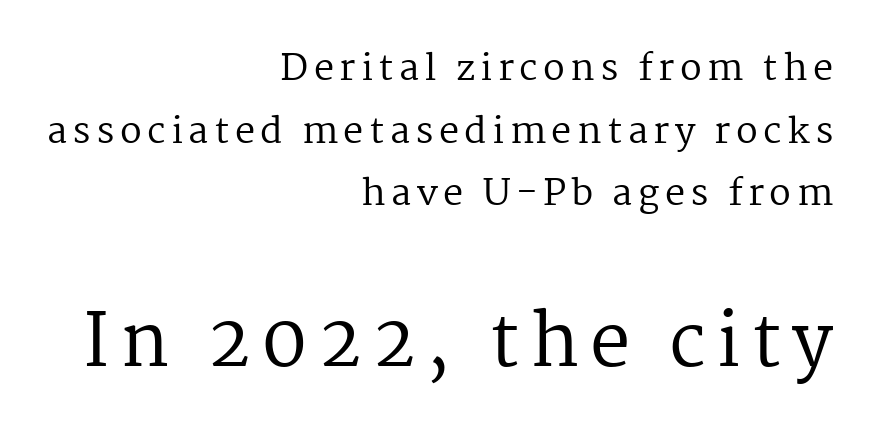
Q: Is the text bold? A: No.
Q: Is the text italic (slanted)? A: No, it is upright.
Q: Is the typeface a serif or a sans-serif typeface? A: Serif.
Q: Is the text underlined? A: No.
Q: How is the paragraph aligned? A: Right-aligned.
Q: Which block of text is set in a larger size, the first (top) or the second (bottom)? A: The second (bottom) one.
Q: Width (condensed, normal, or wide)? A: Normal.
Q: Stroke contrast? A: Medium.
Q: x-height? A: Medium.
Q: Monospaced? A: No.
